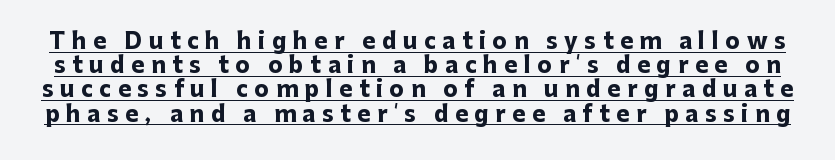
The image shows 22 px bold type, upright; set tight line spacing (1.1x), unusually wide letter spacing (+0.3 em), underlined.
